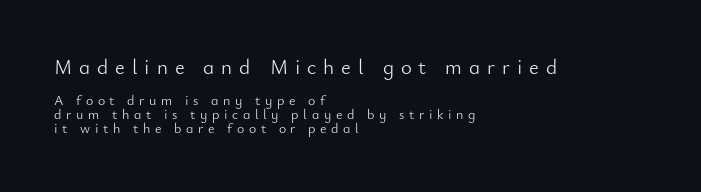
{"italic": "no", "bold": "no", "underline": "no", "align": "left", "line_spacing": "tight", "line_spacing_ratio": 1.0, "letter_spacing": "wide", "letter_spacing_em": 0.33, "larger_block": "first", "size_ratio": 1.5, "glyph_px": 21}
